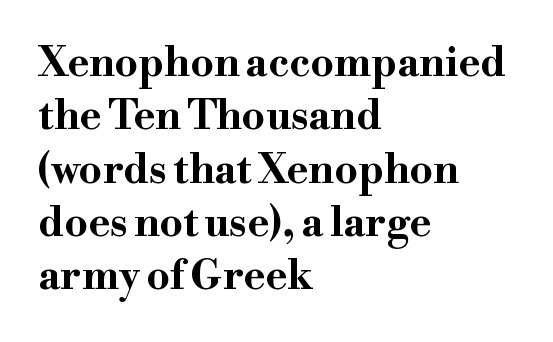
{"serif": "yes", "italic": "no", "bold": "yes", "weight": "bold", "width": "wide", "stroke_contrast": "high", "x_height": "small", "monospaced": "no", "underline": "no", "align": "left", "line_spacing": "normal", "line_spacing_ratio": 1.3, "letter_spacing": "normal", "letter_spacing_em": 0.0, "glyph_px": 41}
